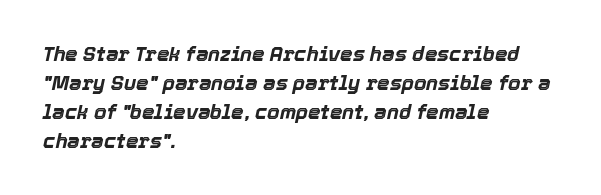
Q: Is the text bold? A: Yes.
Q: Is the text italic (slanted)? A: Yes, it leans right by about 12 degrees.
Q: Is the text underlined? A: No.
Q: How is the paragraph aligned? A: Left-aligned.
Q: Is the spacing between letters normal or unusually wide? A: Normal.
Q: Is the spacing between lines tight, normal or loose? A: Normal.
